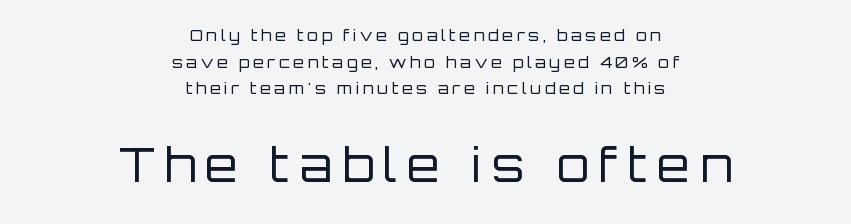
Q: Is the text bold? A: No.
Q: Is the text italic (slanted)? A: No, it is upright.
Q: Is the typeface a serif or a sans-serif typeface? A: Sans-serif.
Q: Is the text underlined? A: No.
Q: How is the paragraph aligned? A: Centered.
Q: Is the spacing between letters normal or unusually wide? A: Unusually wide.
Q: Is the spacing between lines tight, normal or loose? A: Normal.
Q: Which block of text is set in a larger size, the first (top) or the second (bottom)? A: The second (bottom) one.
Q: Width (condensed, normal, or wide)? A: Normal.
Q: Stroke contrast? A: Low.
Q: x-height? A: Large.
Q: Monospaced? A: No.
